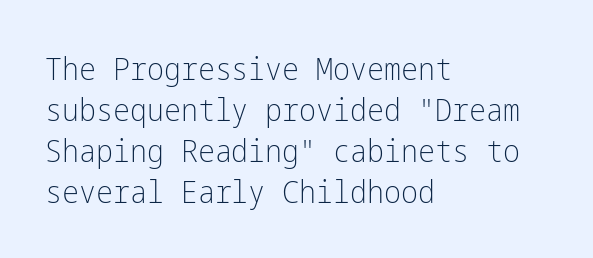
The image shows 32 px light, condensed sans-serif type, upright; set left-aligned, normal line spacing (1.28x), normal letter spacing, not underlined; low stroke contrast and a medium x-height.
